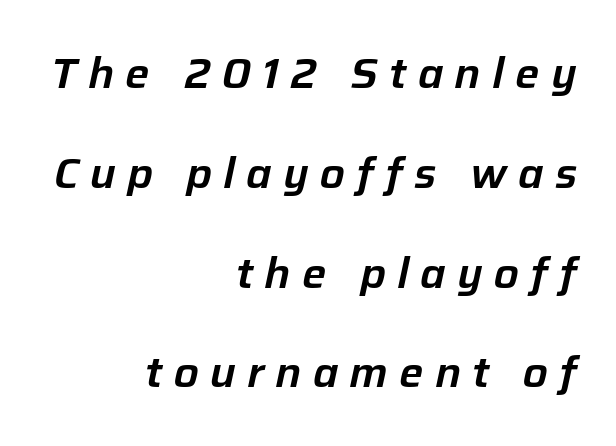
{"italic": "yes", "lean": "right", "slant_degrees": 12, "width": "normal", "stroke_contrast": "low", "x_height": "medium", "monospaced": "no", "underline": "no", "align": "right", "line_spacing": "loose", "line_spacing_ratio": 2.32, "letter_spacing": "wide", "letter_spacing_em": 0.26, "glyph_px": 43}
